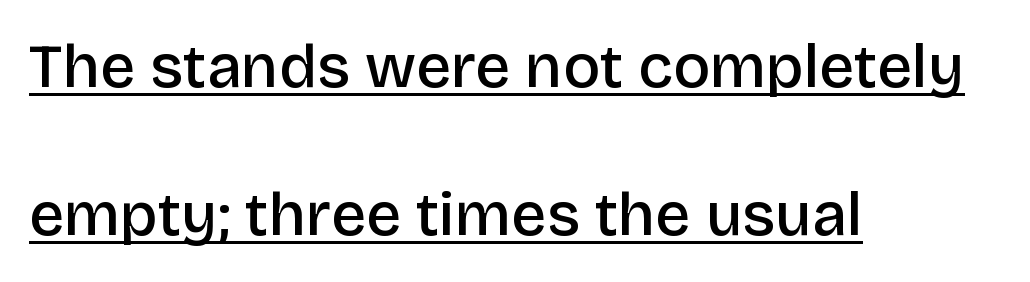
The image shows 62 px semibold sans-serif type, upright; set left-aligned, loose line spacing (2.39x), normal letter spacing, underlined; low stroke contrast and a large x-height.
